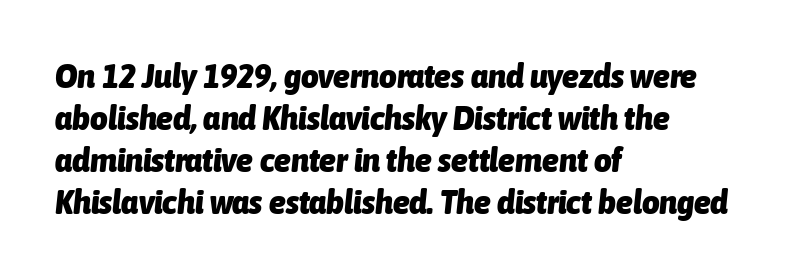
The image shows 34 px heavy, condensed type, italic (leaning right); set left-aligned, line spacing 1.24x, normal letter spacing, not underlined; low stroke contrast and a medium x-height.
